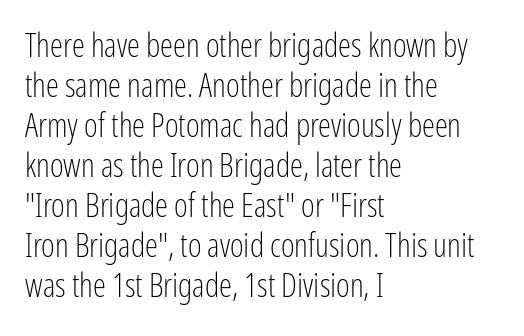
The image shows 33 px light, condensed sans-serif type, upright; set left-aligned, line spacing 1.21x, normal letter spacing, not underlined; low stroke contrast and a medium x-height.
